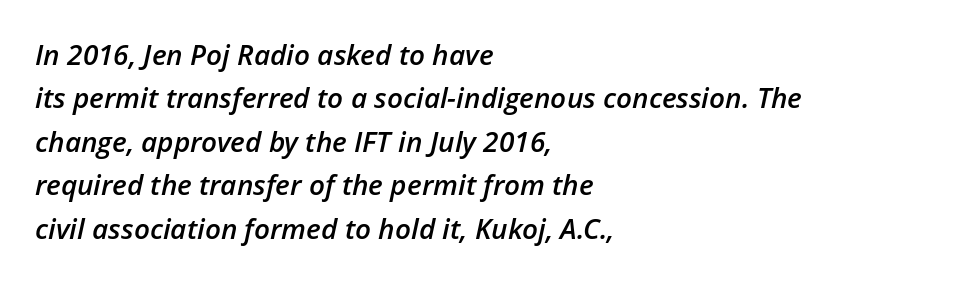
Glance below the letters and you will spot only blank space. Each glyph is drawn with semibold strokes, heavier than normal yet not fully bold. Observe the lean: these are italic letterforms. Leading matches the norm, producing a regular column. Spacing verdict: proportional, widths tailored to each character.
